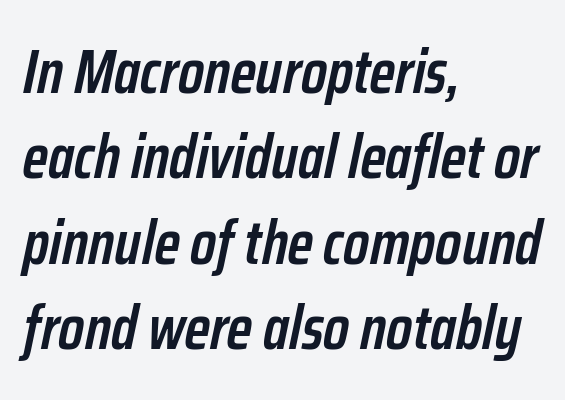
Q: Is the text bold? A: Semi-bold.
Q: Is the text italic (slanted)? A: Yes, it leans right by about 12 degrees.
Q: Is the text underlined? A: No.
Q: How is the paragraph aligned? A: Left-aligned.
Q: Is the spacing between letters normal or unusually wide? A: Normal.
Q: Is the spacing between lines tight, normal or loose? A: Normal.
Q: Width (condensed, normal, or wide)? A: Condensed.
Q: Stroke contrast? A: Low.
Q: x-height? A: Medium.
Q: Monospaced? A: No.
